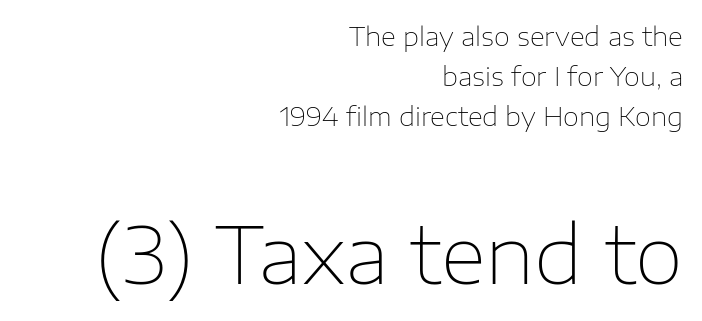
The weight tops out at a normal text grade. Note the varied advance widths — an 'i' is clearly narrower than an 'm'. Visually, the bottom section dominates because its glyphs are scaled up. The leading is moderate, giving the passage an even texture.
